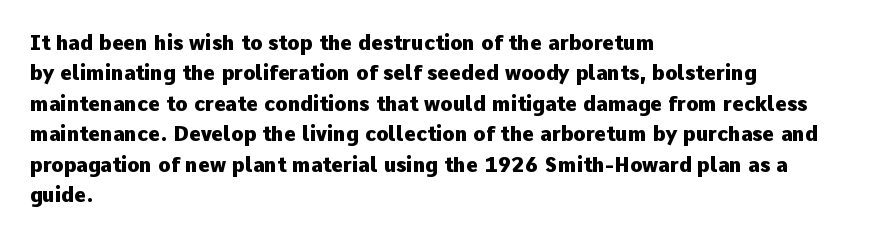
The image shows 20 px bold type, upright; set left-aligned, normal line spacing (1.52x), normal letter spacing, not underlined.
